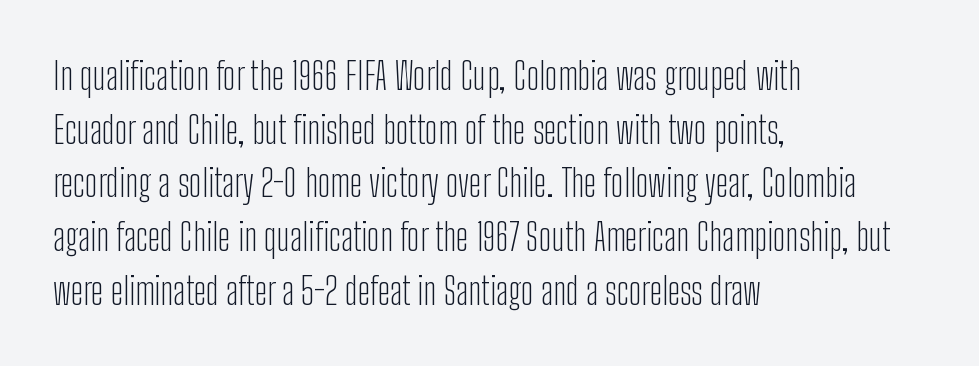
The image shows 37 px light, condensed sans-serif type, upright; set left-aligned, normal line spacing (1.45x), normal letter spacing, not underlined; low stroke contrast and a medium x-height.
